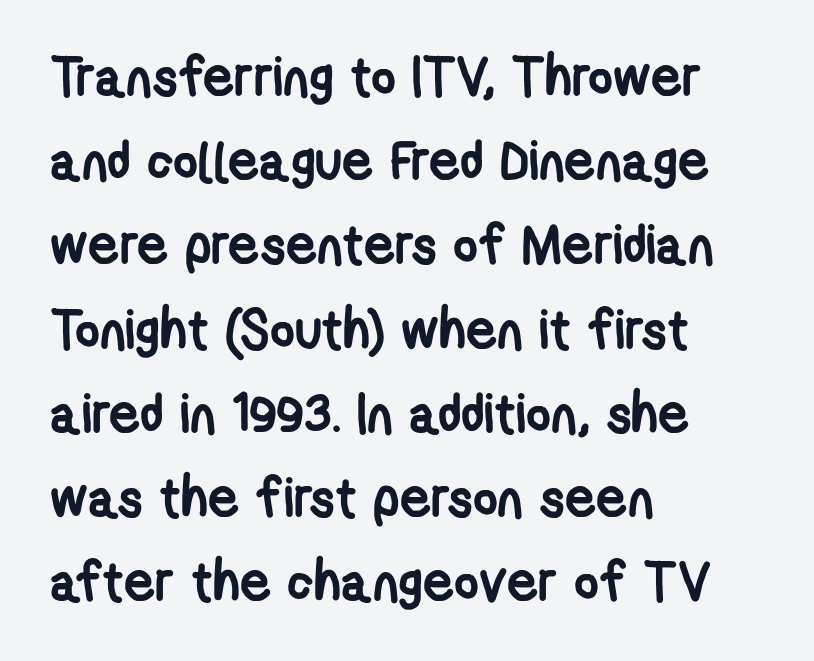
A typesetter would call this proportional, since set widths differ per character. Heft: maximum for text — a bold. Anything drawn beneath the words? Only blank space. I'd call this a sans setting — the letters go barefoot.
